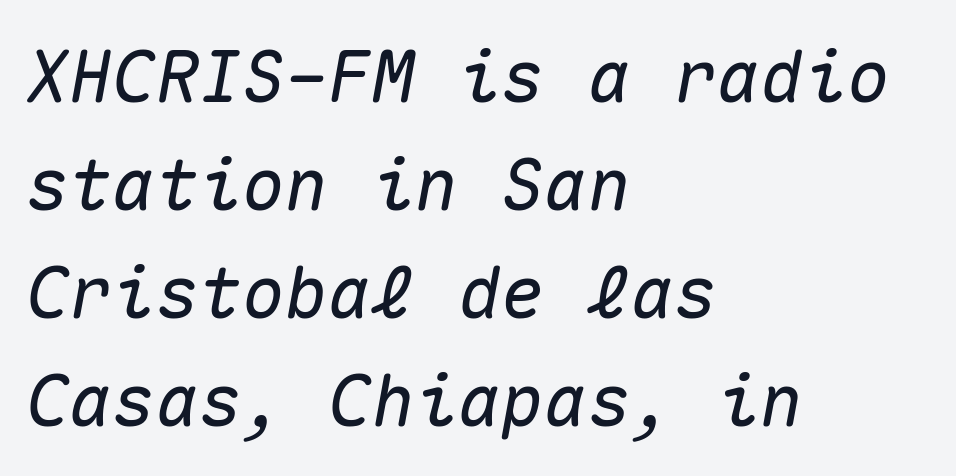
Q: Is the text italic (slanted)? A: Yes, it leans right by about 10 degrees.
Q: Is the text underlined? A: No.
Q: How is the paragraph aligned? A: Left-aligned.
Q: Is the spacing between letters normal or unusually wide? A: Normal.
Q: Is the spacing between lines tight, normal or loose? A: Normal.
Q: Width (condensed, normal, or wide)? A: Normal.
Q: Stroke contrast? A: Medium.
Q: x-height? A: Medium.
Q: Monospaced? A: Yes.
